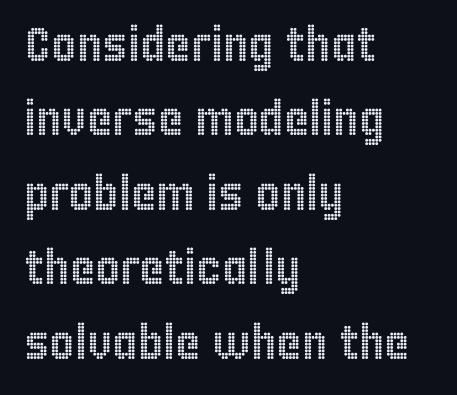
Q: Is the text italic (slanted)? A: No, it is upright.
Q: Is the text underlined? A: No.
Q: How is the paragraph aligned? A: Left-aligned.
Q: Is the spacing between letters normal or unusually wide? A: Normal.
Q: Is the spacing between lines tight, normal or loose? A: Normal.
Q: Width (condensed, normal, or wide)? A: Condensed.
Q: x-height? A: Large.
Q: Monospaced? A: No.
